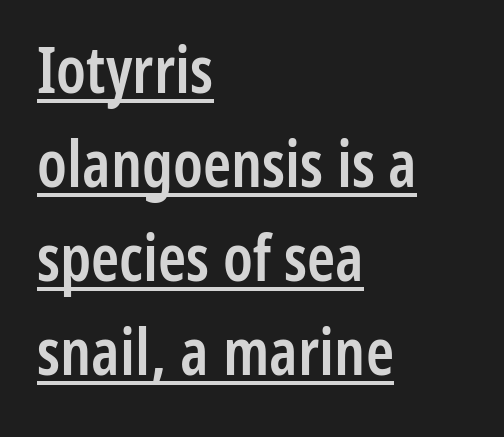
Q: Is the text bold? A: Semi-bold.
Q: Is the text italic (slanted)? A: No, it is upright.
Q: Is the typeface a serif or a sans-serif typeface? A: Sans-serif.
Q: Is the text underlined? A: Yes.
Q: How is the paragraph aligned? A: Left-aligned.
Q: Is the spacing between letters normal or unusually wide? A: Normal.
Q: Is the spacing between lines tight, normal or loose? A: Normal.
Q: Width (condensed, normal, or wide)? A: Condensed.
Q: Stroke contrast? A: Low.
Q: x-height? A: Medium.
Q: Monospaced? A: No.
